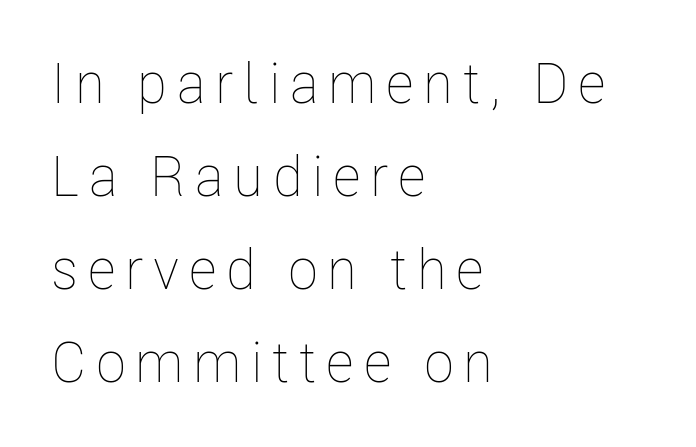
Visually the block forms a straight wall on the left and a jagged coastline on the right. The weight would be labelled regular, book, light, or lighter still. The passage shown stacks its lines at a standard gap. Ascenders rise straight up at ninety degrees. The area under the type is left untouched. You could not count columns in this text — the font is proportionally spaced.
